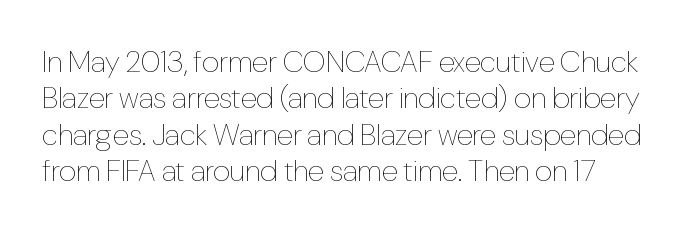
Weight: not bold — regular or lighter. You could call the tracking neutral — neither tight nor loose. Rule under the text: the space is simply empty. The rendering uses natural spacing where letterforms have individual widths. The letters stand straight up with perfectly vertical stems.
